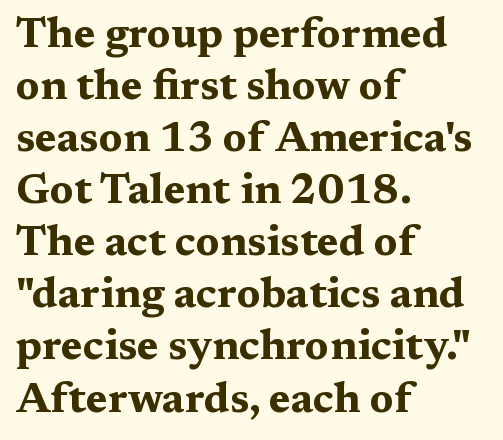
Q: Is the text bold? A: Yes.
Q: Is the text italic (slanted)? A: No, it is upright.
Q: Is the typeface a serif or a sans-serif typeface? A: Serif.
Q: Is the text underlined? A: No.
Q: How is the paragraph aligned? A: Left-aligned.
Q: Is the spacing between letters normal or unusually wide? A: Normal.
Q: Width (condensed, normal, or wide)? A: Wide.
Q: Stroke contrast? A: Medium.
Q: x-height? A: Medium.
Q: Monospaced? A: No.
